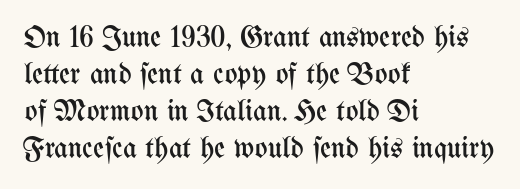
The image shows 30 px regular-weight, condensed type, upright; set left-aligned, line spacing 1.23x, normal letter spacing, not underlined; medium stroke contrast and a medium x-height.
